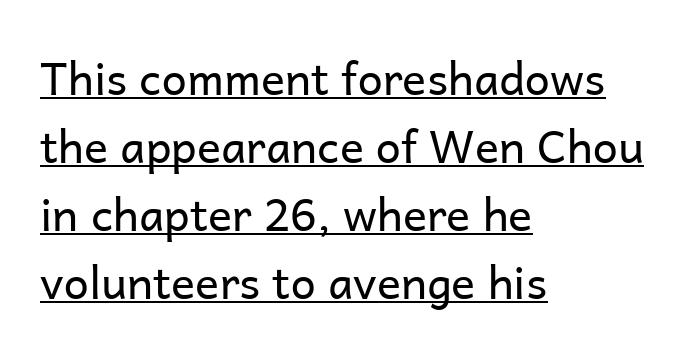
Q: Is the text bold? A: No.
Q: Is the text italic (slanted)? A: No, it is upright.
Q: Is the typeface a serif or a sans-serif typeface? A: Sans-serif.
Q: Is the text underlined? A: Yes.
Q: How is the paragraph aligned? A: Left-aligned.
Q: Is the spacing between letters normal or unusually wide? A: Normal.
Q: Is the spacing between lines tight, normal or loose? A: Normal.
Q: Width (condensed, normal, or wide)? A: Normal.
Q: Stroke contrast? A: Low.
Q: x-height? A: Medium.
Q: Monospaced? A: No.
